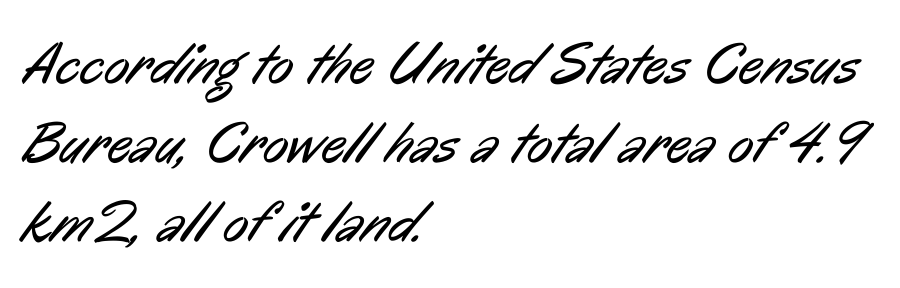
{"serif": "no", "bold": "no", "weight": "regular", "width": "condensed", "stroke_contrast": "low", "x_height": "medium", "monospaced": "no", "underline": "no", "align": "left", "line_spacing": "normal", "line_spacing_ratio": 1.34, "letter_spacing": "normal", "letter_spacing_em": 0.0, "glyph_px": 59}
